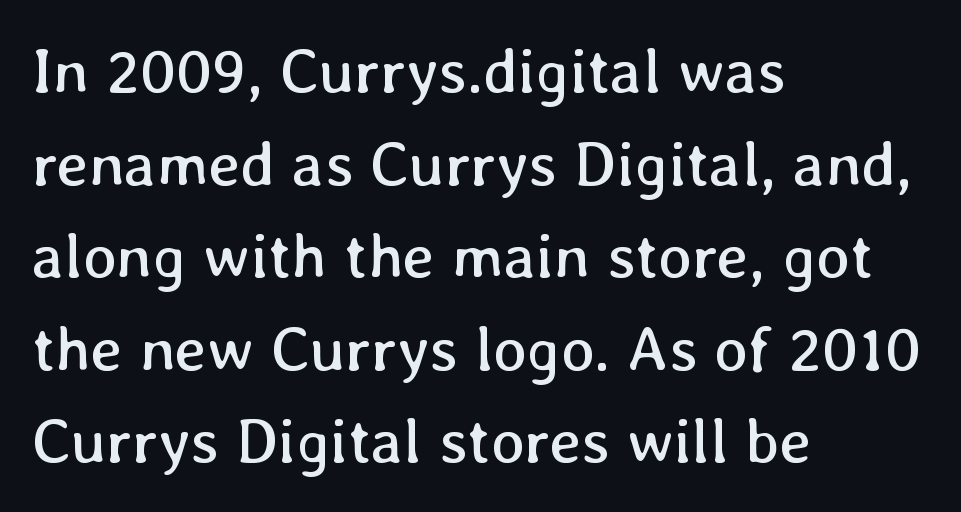
The image shows 63 px regular-weight type, upright; set left-aligned, normal line spacing (1.47x), normal letter spacing, not underlined; low stroke contrast and a medium x-height.
